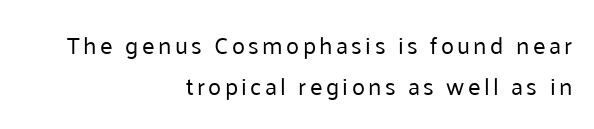
Q: Is the text bold? A: No.
Q: Is the text italic (slanted)? A: No, it is upright.
Q: Is the text underlined? A: No.
Q: How is the paragraph aligned? A: Right-aligned.
Q: Is the spacing between lines tight, normal or loose? A: Normal.
